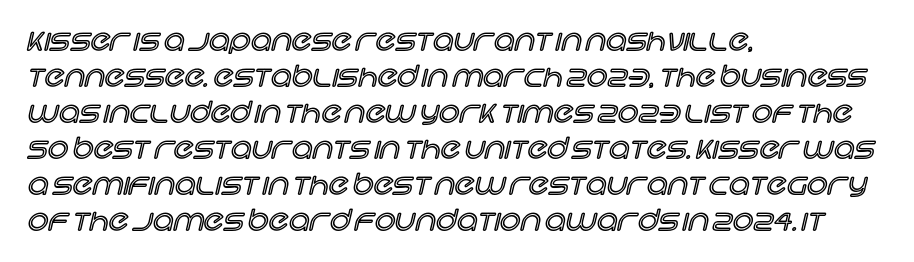
{"width": "normal", "x_height": "large", "monospaced": "no", "underline": "no", "align": "left", "line_spacing_ratio": 1.24, "letter_spacing": "normal", "letter_spacing_em": 0.0, "glyph_px": 29}
